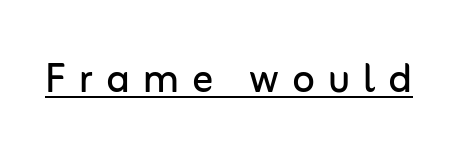
Q: Is the text bold? A: No.
Q: Is the text italic (slanted)? A: No, it is upright.
Q: Is the typeface a serif or a sans-serif typeface? A: Sans-serif.
Q: Is the text underlined? A: Yes.
Q: Is the spacing between letters normal or unusually wide? A: Unusually wide.
Q: Width (condensed, normal, or wide)? A: Normal.
Q: Stroke contrast? A: Low.
Q: x-height? A: Medium.
Q: Monospaced? A: No.
